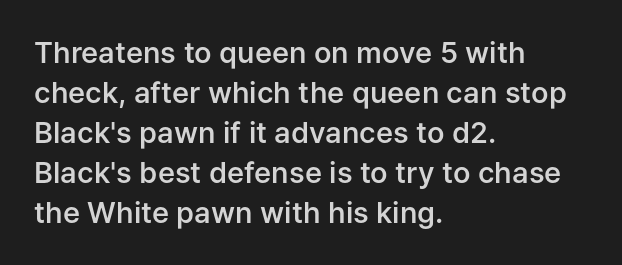
Q: Is the text bold? A: Semi-bold.
Q: Is the text italic (slanted)? A: No, it is upright.
Q: Is the typeface a serif or a sans-serif typeface? A: Sans-serif.
Q: Is the text underlined? A: No.
Q: How is the paragraph aligned? A: Left-aligned.
Q: Is the spacing between letters normal or unusually wide? A: Normal.
Q: Is the spacing between lines tight, normal or loose? A: Normal.
Q: Width (condensed, normal, or wide)? A: Normal.
Q: Stroke contrast? A: Low.
Q: x-height? A: Medium.
Q: Monospaced? A: No.
